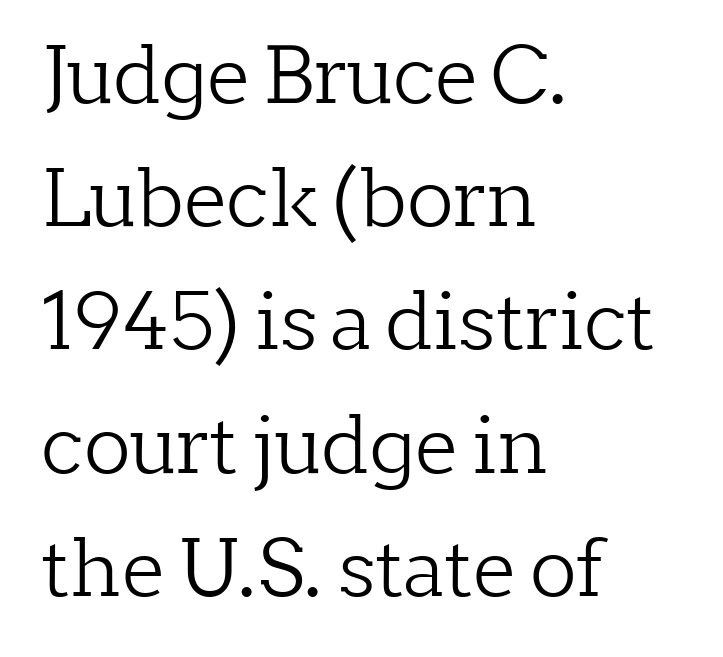
The image shows 78 px light serif type, upright; set left-aligned, normal line spacing (1.58x), normal letter spacing, not underlined; low stroke contrast and a medium x-height.
